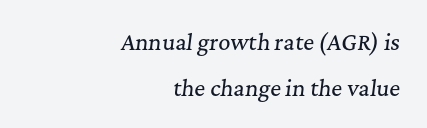
Q: Is the text italic (slanted)? A: Yes, it leans right by about 7 degrees.
Q: Is the text underlined? A: No.
Q: How is the paragraph aligned? A: Right-aligned.
Q: Is the spacing between letters normal or unusually wide? A: Normal.
Q: Is the spacing between lines tight, normal or loose? A: Loose.
